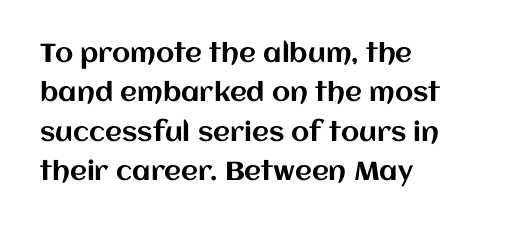
The image shows 26 px text type, upright; set left-aligned, normal line spacing (1.51x), normal letter spacing, not underlined.
